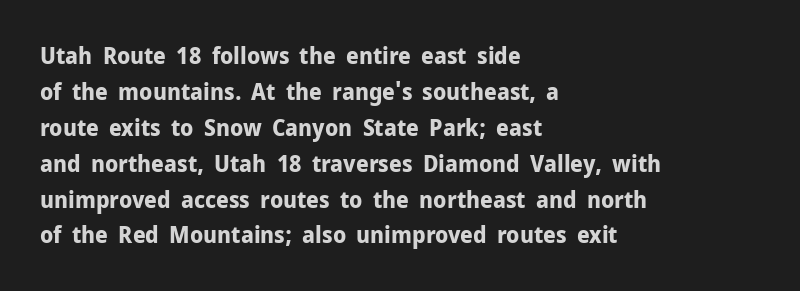
The image shows 23 px bold type, upright; set left-aligned, normal line spacing (1.56x), normal letter spacing, not underlined.
